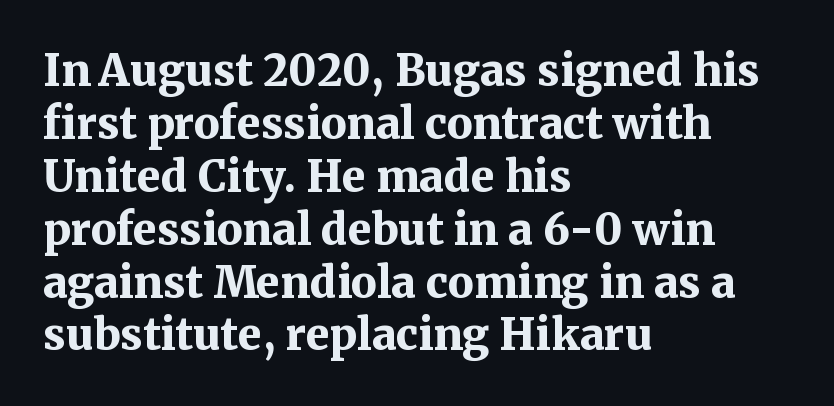
{"serif": "yes", "italic": "no", "bold": "yes", "weight": "bold", "width": "normal", "stroke_contrast": "medium", "x_height": "medium", "monospaced": "no", "underline": "no", "align": "left", "line_spacing_ratio": 1.23, "letter_spacing": "normal", "letter_spacing_em": 0.0, "glyph_px": 43}
